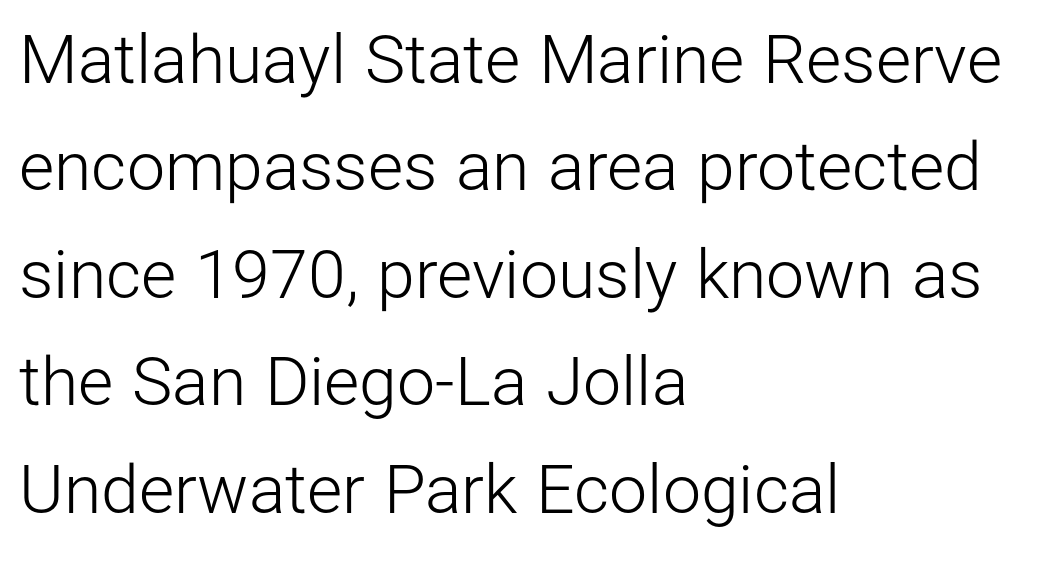
Q: Is the text bold? A: No.
Q: Is the text italic (slanted)? A: No, it is upright.
Q: Is the typeface a serif or a sans-serif typeface? A: Sans-serif.
Q: Is the text underlined? A: No.
Q: How is the paragraph aligned? A: Left-aligned.
Q: Is the spacing between letters normal or unusually wide? A: Normal.
Q: Is the spacing between lines tight, normal or loose? A: Normal.
Q: Width (condensed, normal, or wide)? A: Normal.
Q: Stroke contrast? A: Low.
Q: x-height? A: Medium.
Q: Monospaced? A: No.
